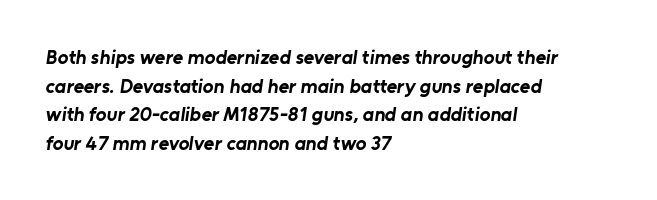
{"bold": "yes", "underline": "no", "align": "left", "line_spacing": "normal", "line_spacing_ratio": 1.43, "letter_spacing": "normal", "letter_spacing_em": 0.0, "glyph_px": 20}
